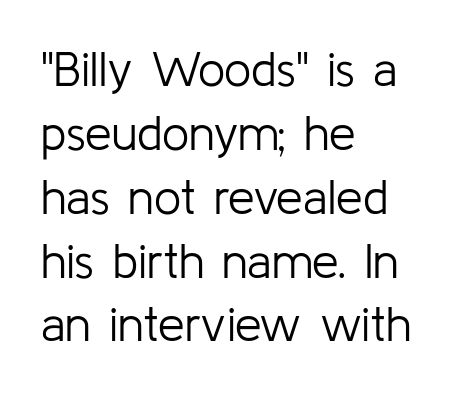
Left-aligned paragraph, ragged on the right. Nope, not italic — everything's standing straight. Clear beneath every line of the passage. The cut favours lightness, reaching ordinary text weight at its darkest. Serifs: no, the terminals of the letterforms are clean.
